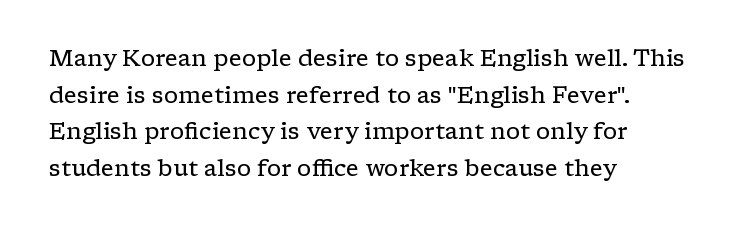
{"italic": "no", "bold": "no", "underline": "no", "align": "left", "line_spacing": "normal", "line_spacing_ratio": 1.59, "letter_spacing": "normal", "letter_spacing_em": 0.0, "glyph_px": 23}
